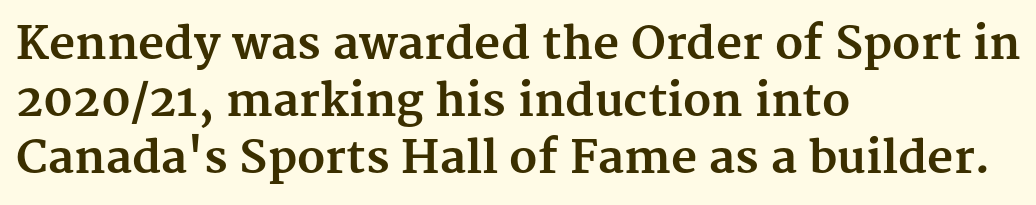
The image shows 45 px bold serif type, upright; set left-aligned, normal line spacing (1.27x), normal letter spacing, not underlined; medium stroke contrast and a medium x-height.
